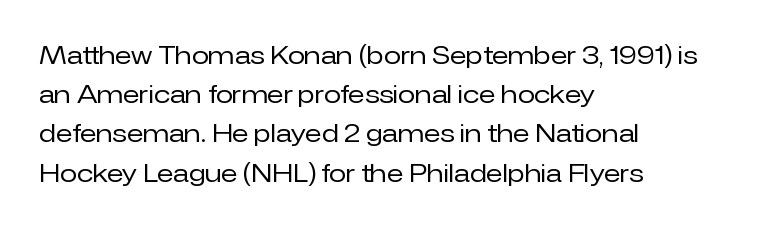
Q: Is the text bold? A: No.
Q: Is the text italic (slanted)? A: No, it is upright.
Q: Is the text underlined? A: No.
Q: How is the paragraph aligned? A: Left-aligned.
Q: Is the spacing between letters normal or unusually wide? A: Normal.
Q: Is the spacing between lines tight, normal or loose? A: Normal.
